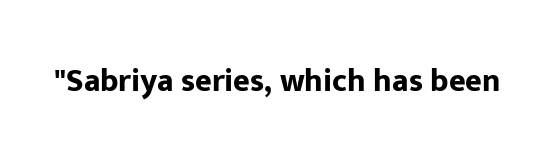
{"serif": "no", "italic": "no", "bold": "yes", "weight": "bold", "width": "normal", "stroke_contrast": "low", "x_height": "medium", "monospaced": "no", "underline": "no", "letter_spacing": "normal", "letter_spacing_em": 0.0, "glyph_px": 32}
